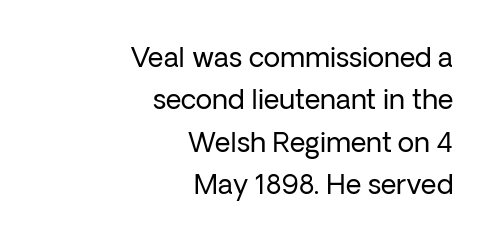
On a weight scale, this lands at 450 or below. Rule under the text: the space is simply empty. How would I describe the line gaps? Plain and ordinary. The type is set solid horizontally, with unmodified tracking. Reading down the block, your eye finds every line finishing at a fixed right position.
